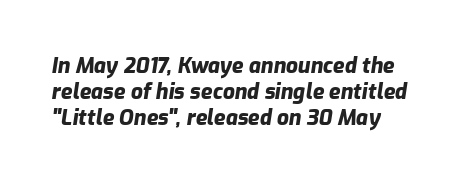
Q: Is the text bold? A: Yes.
Q: Is the text italic (slanted)? A: Yes, it leans right by about 9 degrees.
Q: Is the text underlined? A: No.
Q: How is the paragraph aligned? A: Left-aligned.
Q: Is the spacing between letters normal or unusually wide? A: Normal.
